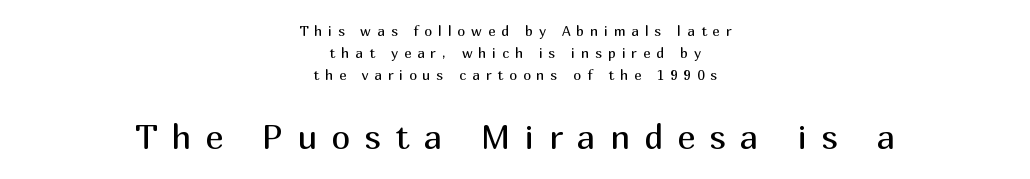
This is the regular roman posture of the typeface. Observe the wide spacing: letters keep a clear distance from each other. The more generous point size was reserved for the lower chunk. Unbolded letterforms with no extra heft. Where is the straight margin? There isn't one; the lines are centered. Are there feet on the stems? There aren't — it's a sans.
